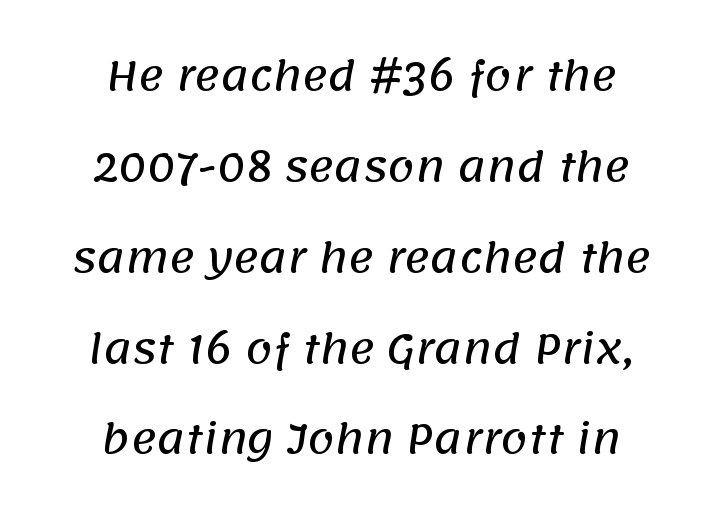
Q: Is the typeface a serif or a sans-serif typeface? A: Sans-serif.
Q: Is the text underlined? A: No.
Q: How is the paragraph aligned? A: Centered.
Q: Is the spacing between letters normal or unusually wide? A: Normal.
Q: Is the spacing between lines tight, normal or loose? A: Loose.
Q: Width (condensed, normal, or wide)? A: Normal.
Q: Stroke contrast? A: Low.
Q: x-height? A: Large.
Q: Monospaced? A: No.
